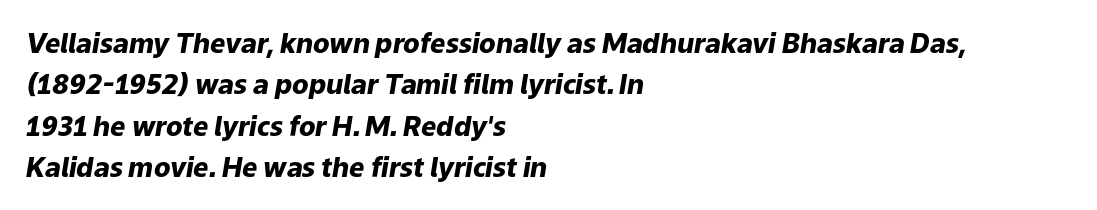
The image shows 27 px bold type, italic (leaning right); set left-aligned, normal line spacing (1.53x), normal letter spacing, not underlined.
